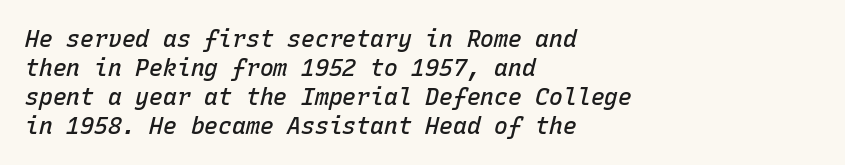
{"italic": "yes", "lean": "right", "slant_degrees": 15, "bold": "semi", "underline": "no", "align": "left", "line_spacing": "normal", "line_spacing_ratio": 1.26, "letter_spacing": "normal", "letter_spacing_em": 0.0, "glyph_px": 23}
